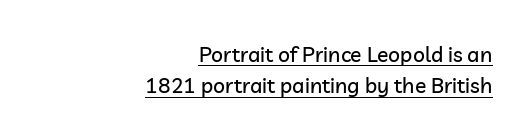
{"italic": "no", "underline": "yes", "align": "right", "line_spacing": "normal", "line_spacing_ratio": 1.48, "letter_spacing": "normal", "letter_spacing_em": 0.0, "glyph_px": 21}
